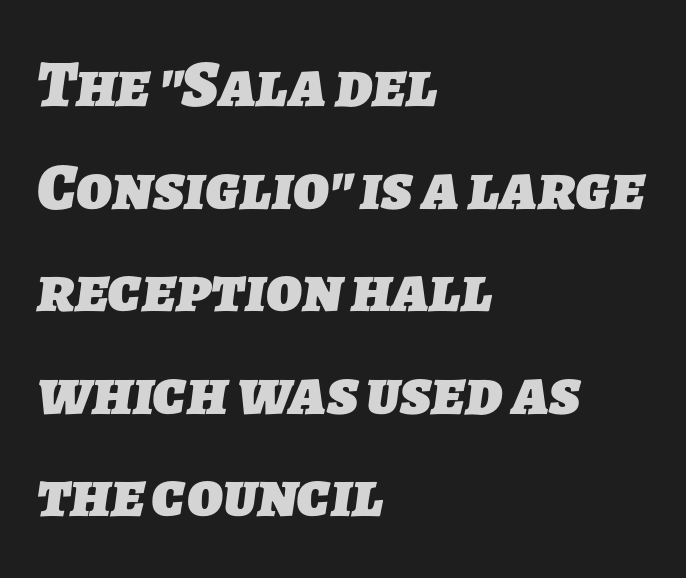
The image shows 67 px heavy sans-serif type; set left-aligned, normal line spacing (1.53x), normal letter spacing, not underlined; low stroke contrast and a medium x-height.
